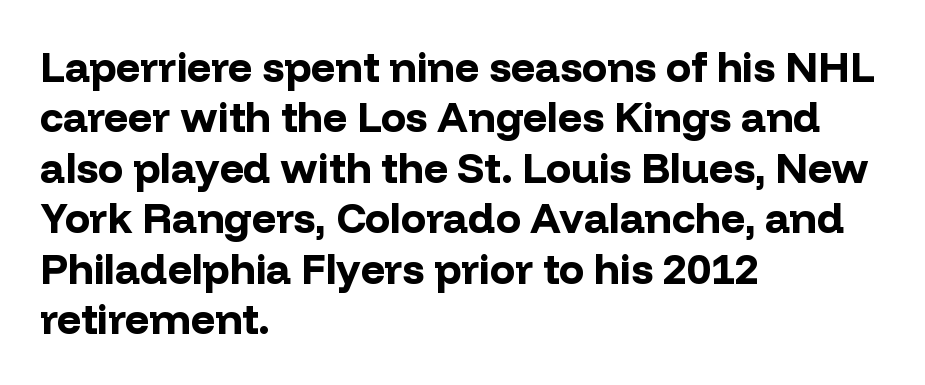
Do the letters lean? They stand straight. Which margin do the lines hug? The left one — the right edge is uneven. The glyphs in this specimen are sans serif. This sample has the flowing, uneven cadence of proportional lettering.
